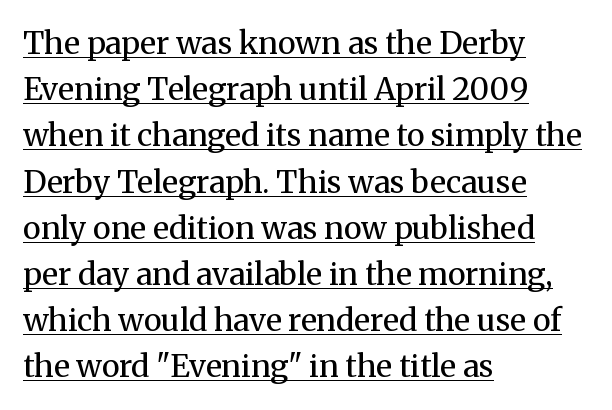
The image shows 31 px regular-weight serif type, upright; set left-aligned, normal line spacing (1.49x), normal letter spacing, underlined; medium stroke contrast and a medium x-height.
